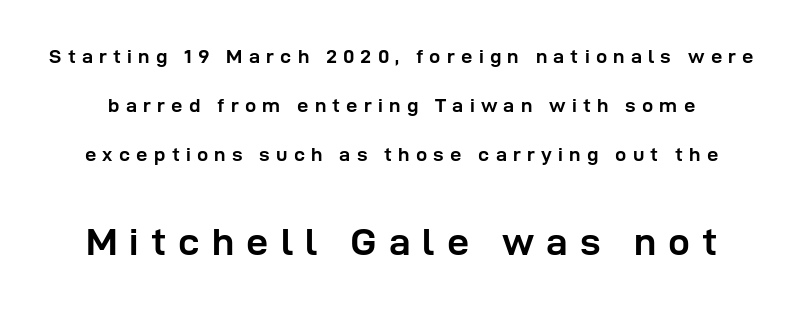
The image shows 39 px semibold sans-serif type, upright; set loose line spacing (2.45x), unusually wide letter spacing (+0.31 em), not underlined; the second (bottom) block is 1.95x larger; low stroke contrast and a medium x-height.
